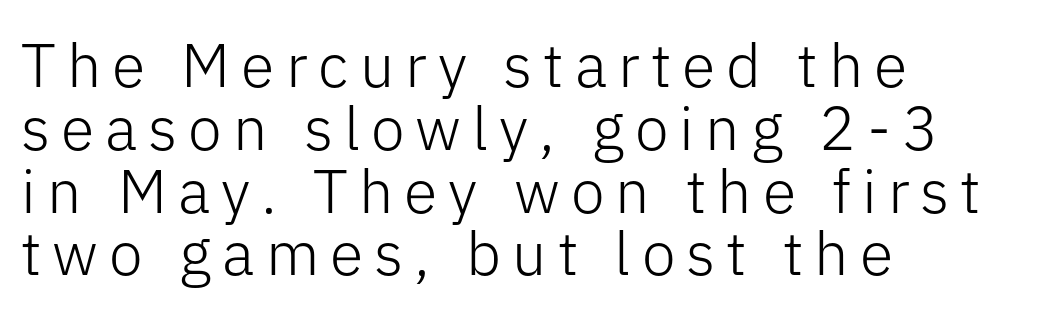
The image shows 61 px light sans-serif type, upright; set left-aligned, tight line spacing (1.03x), not underlined; low stroke contrast and a medium x-height.
